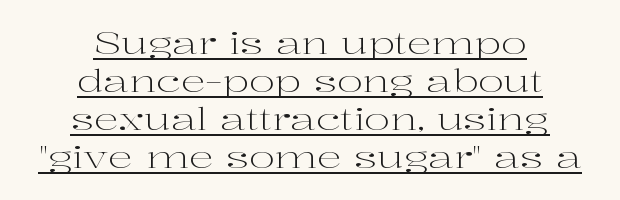
{"serif": "yes", "italic": "no", "bold": "no", "weight": "light", "width": "wide", "stroke_contrast": "high", "x_height": "medium", "monospaced": "no", "underline": "yes", "align": "center", "line_spacing_ratio": 1.23, "letter_spacing": "normal", "letter_spacing_em": 0.0, "glyph_px": 31}
